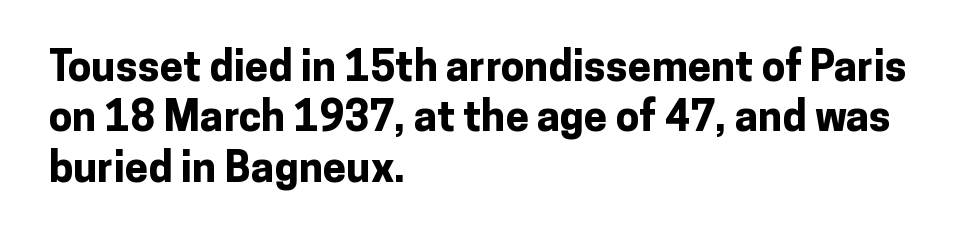
Q: Is the text bold? A: Yes.
Q: Is the text italic (slanted)? A: No, it is upright.
Q: Is the typeface a serif or a sans-serif typeface? A: Sans-serif.
Q: Is the text underlined? A: No.
Q: How is the paragraph aligned? A: Left-aligned.
Q: Is the spacing between letters normal or unusually wide? A: Normal.
Q: Width (condensed, normal, or wide)? A: Normal.
Q: Stroke contrast? A: Low.
Q: x-height? A: Medium.
Q: Monospaced? A: No.
